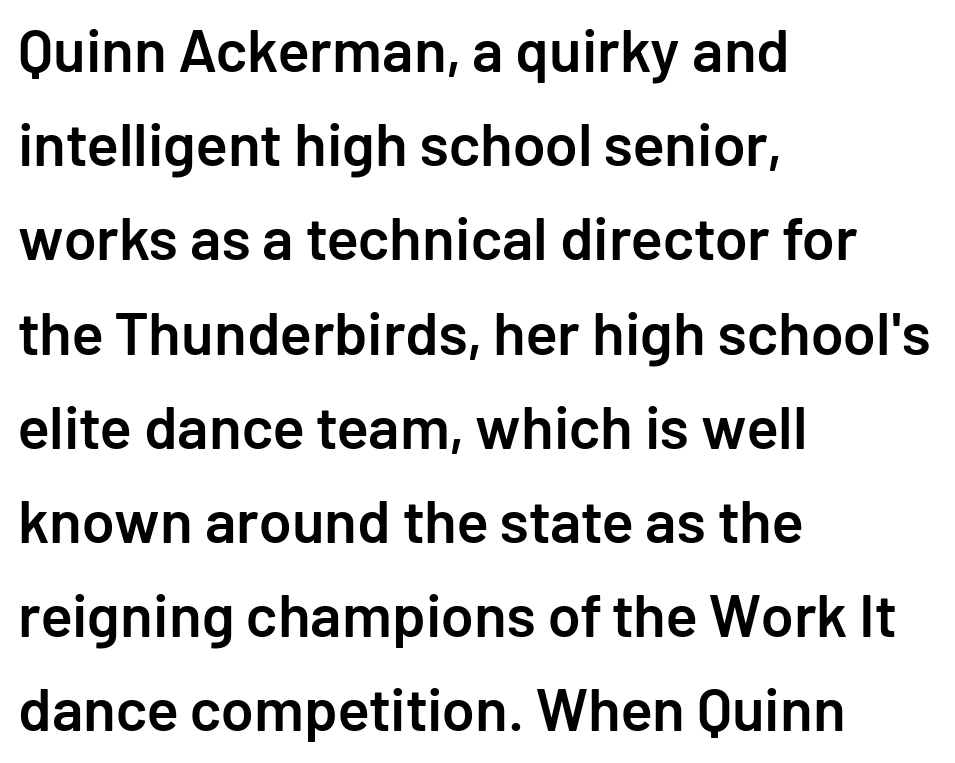
Q: Is the text bold? A: Semi-bold.
Q: Is the text italic (slanted)? A: No, it is upright.
Q: Is the typeface a serif or a sans-serif typeface? A: Sans-serif.
Q: Is the text underlined? A: No.
Q: How is the paragraph aligned? A: Left-aligned.
Q: Is the spacing between letters normal or unusually wide? A: Normal.
Q: Is the spacing between lines tight, normal or loose? A: Normal.
Q: Width (condensed, normal, or wide)? A: Normal.
Q: Stroke contrast? A: Low.
Q: x-height? A: Medium.
Q: Monospaced? A: No.
